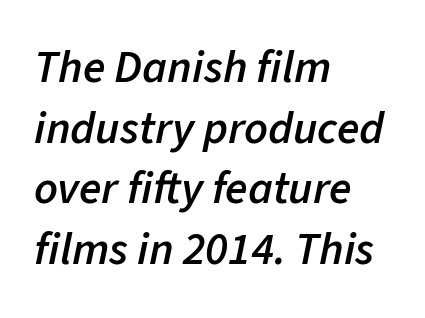
Each letter keeps its own natural width here, so spacing adapts to shape. Normally led — the rows are evenly, conventionally spaced. The rendering applies a slant to the glyphs. Anything drawn beneath the words? Only blank space.
